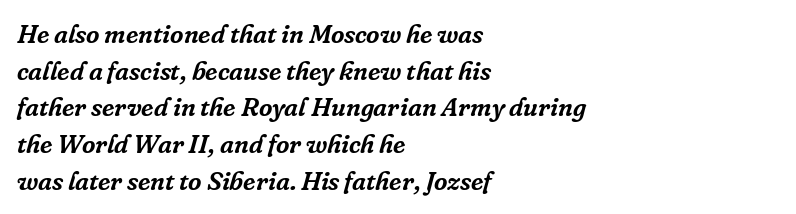
The image shows 26 px text type, italic (leaning right); set left-aligned, normal line spacing (1.41x), normal letter spacing, not underlined.
